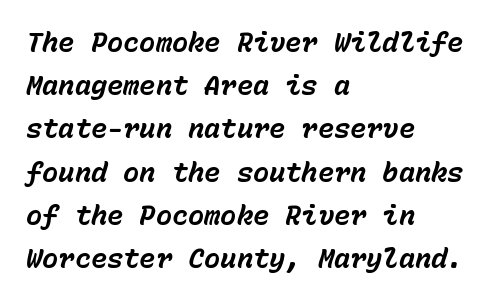
The image shows 27 px bold type, italic (leaning right); set left-aligned, normal line spacing (1.6x), normal letter spacing, not underlined.
